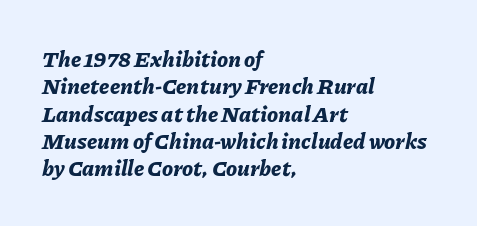
{"italic": "yes", "lean": "right", "slant_degrees": 11, "bold": "yes", "underline": "no", "align": "left", "line_spacing_ratio": 1.24, "letter_spacing": "normal", "letter_spacing_em": 0.0, "glyph_px": 22}
